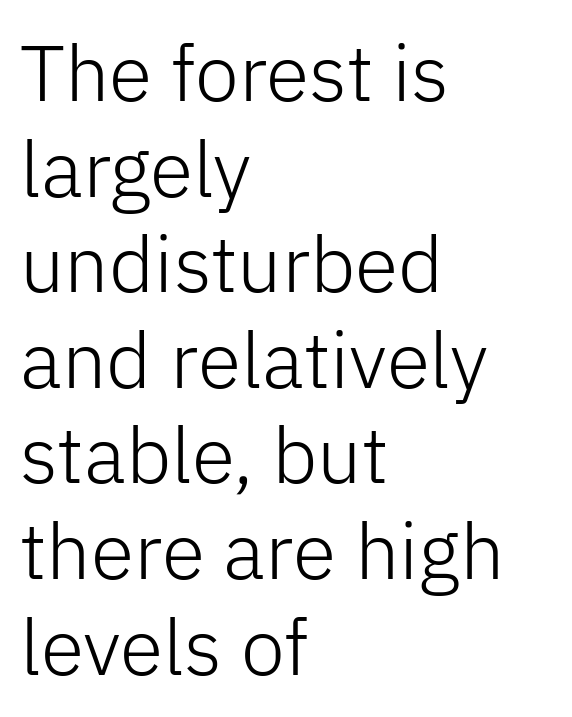
The image shows 79 px light sans-serif type, upright; set left-aligned, line spacing 1.21x, normal letter spacing, not underlined; low stroke contrast and a medium x-height.
